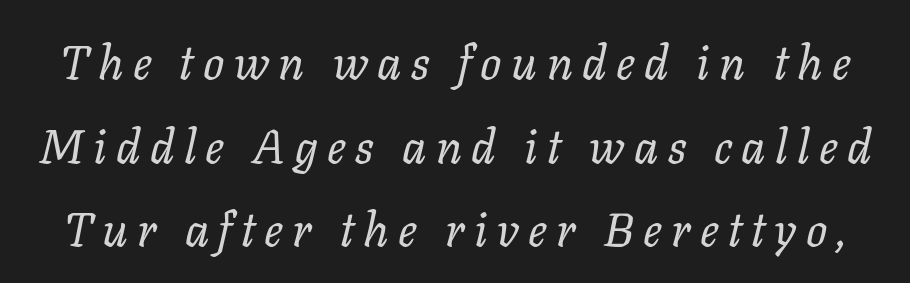
The image shows 47 px regular-weight type, italic (leaning right); set line spacing 1.78x, unusually wide letter spacing (+0.2 em), not underlined; low stroke contrast and a medium x-height.
